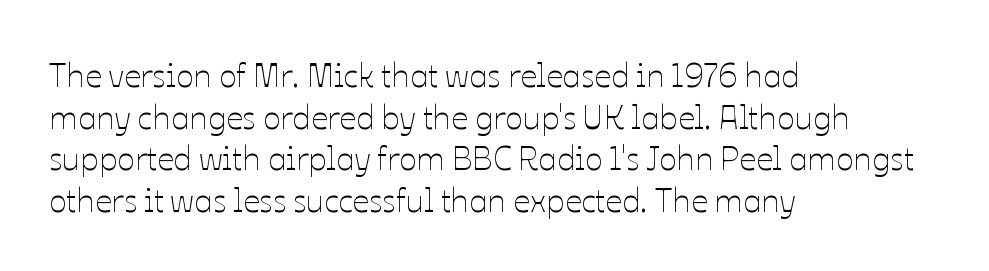
Q: Is the text bold? A: No.
Q: Is the text italic (slanted)? A: No, it is upright.
Q: Is the text underlined? A: No.
Q: How is the paragraph aligned? A: Left-aligned.
Q: Is the spacing between letters normal or unusually wide? A: Normal.
Q: Is the spacing between lines tight, normal or loose? A: Normal.
Q: Width (condensed, normal, or wide)? A: Normal.
Q: Stroke contrast? A: Low.
Q: x-height? A: Medium.
Q: Monospaced? A: No.
